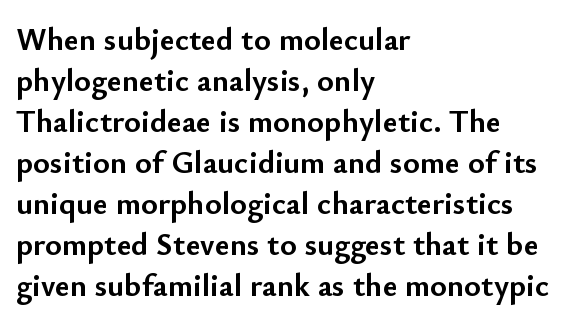
The foot of each line stays bare and open. The line-height multiplier appears to be the usual default. Typographically, this falls in the sans-serif category. The passage shown is typed in a proportional face where columns would drift.
